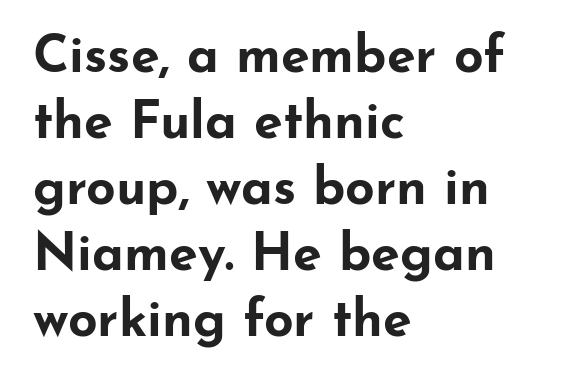
Anything drawn beneath the words? Only blank space. The letters stand straight up with perfectly vertical stems. Each letter keeps its own natural width here, so spacing adapts to shape. The vertical gap from one line to the next is medium.
